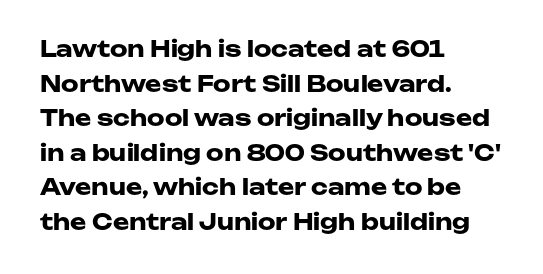
The image shows 22 px bold type, upright; set left-aligned, normal line spacing (1.57x), normal letter spacing, not underlined.
